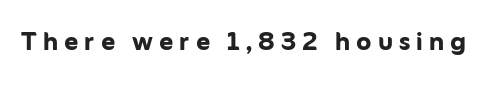
{"serif": "no", "italic": "no", "bold": "yes", "weight": "semibold", "width": "normal", "stroke_contrast": "low", "x_height": "medium", "monospaced": "no", "underline": "no", "glyph_px": 34}
